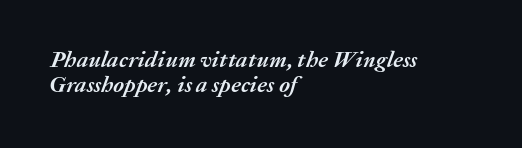
Q: Is the text bold? A: Yes.
Q: Is the text italic (slanted)? A: Yes, it leans right by about 20 degrees.
Q: Is the text underlined? A: No.
Q: How is the paragraph aligned? A: Left-aligned.
Q: Is the spacing between letters normal or unusually wide? A: Normal.
Q: Is the spacing between lines tight, normal or loose? A: Tight.
